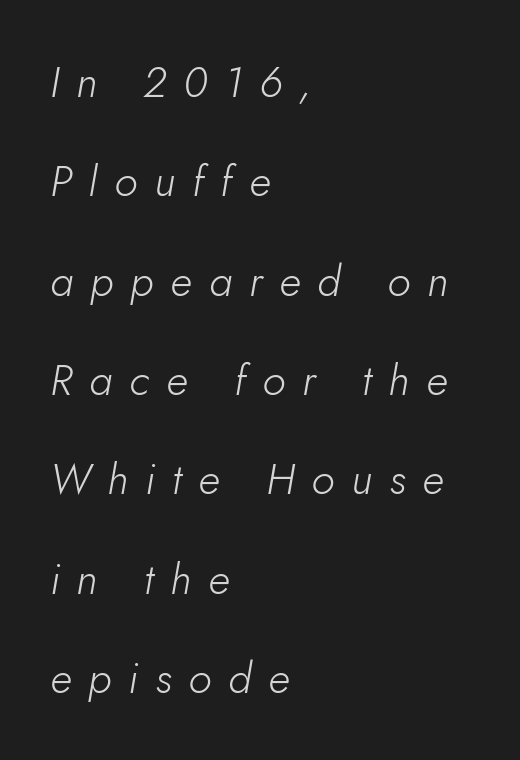
Q: Is the text bold? A: No.
Q: Is the text italic (slanted)? A: Yes, it leans right by about 10 degrees.
Q: Is the text underlined? A: No.
Q: How is the paragraph aligned? A: Left-aligned.
Q: Is the spacing between letters normal or unusually wide? A: Unusually wide.
Q: Is the spacing between lines tight, normal or loose? A: Loose.
Q: Width (condensed, normal, or wide)? A: Normal.
Q: Stroke contrast? A: Low.
Q: x-height? A: Small.
Q: Monospaced? A: No.
